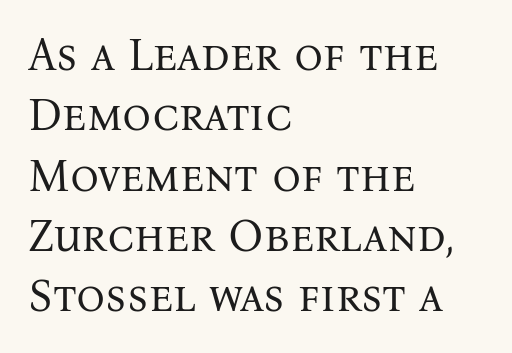
Q: Is the text bold? A: No.
Q: Is the text italic (slanted)? A: No, it is upright.
Q: Is the typeface a serif or a sans-serif typeface? A: Serif.
Q: Is the text underlined? A: No.
Q: How is the paragraph aligned? A: Left-aligned.
Q: Is the spacing between letters normal or unusually wide? A: Normal.
Q: Is the spacing between lines tight, normal or loose? A: Normal.
Q: Width (condensed, normal, or wide)? A: Normal.
Q: Stroke contrast? A: Medium.
Q: x-height? A: Medium.
Q: Monospaced? A: No.
